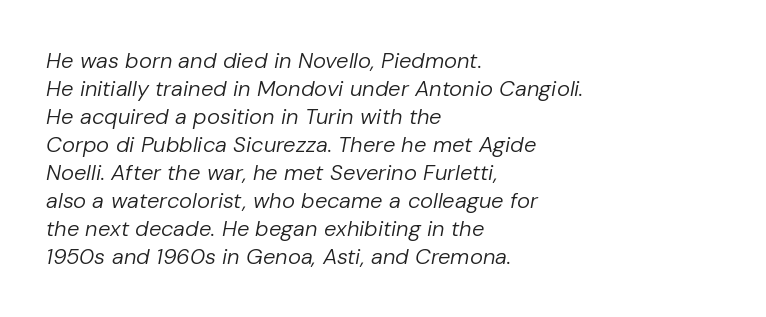
This rendering leaves character spacing at its baseline value. No chunkiness to these letters — they're not bold. The space between consecutive lines is moderate. An italicized treatment has been applied to the whole sample. Lines of text with bare space underneath.
